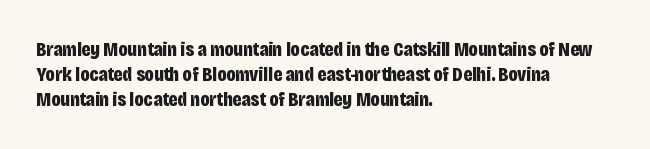
The image shows 21 px bold type, upright; set left-aligned, line spacing 1.2x, normal letter spacing, not underlined.
